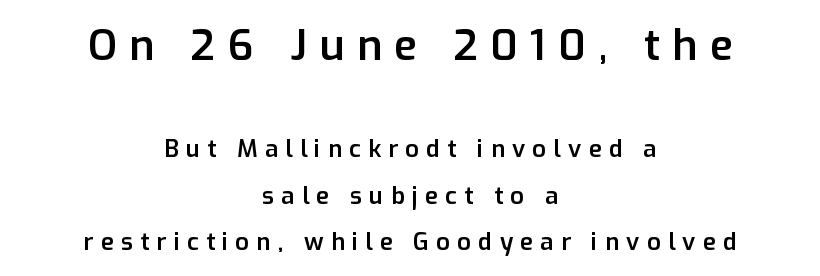
Is this a fixed-width face? No — the glyphs have proportional, varying widths. In terms of letterspacing, this is a distinctly airy, spread setting. Both edges are ragged and mirror each other, which tells us the setting is centered. Is the type bold? Partly — it's a semibold, heavier than regular but not fully bold. The passage shown stacks its lines with a broad gap.
